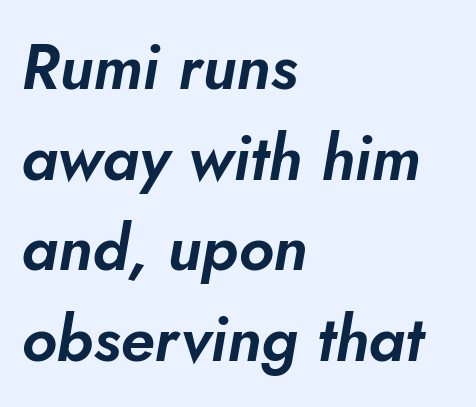
Q: Is the text italic (slanted)? A: Yes, it leans right by about 5 degrees.
Q: Is the text underlined? A: No.
Q: How is the paragraph aligned? A: Left-aligned.
Q: Is the spacing between letters normal or unusually wide? A: Normal.
Q: Is the spacing between lines tight, normal or loose? A: Normal.
Q: Width (condensed, normal, or wide)? A: Normal.
Q: Stroke contrast? A: Low.
Q: x-height? A: Small.
Q: Monospaced? A: No.
